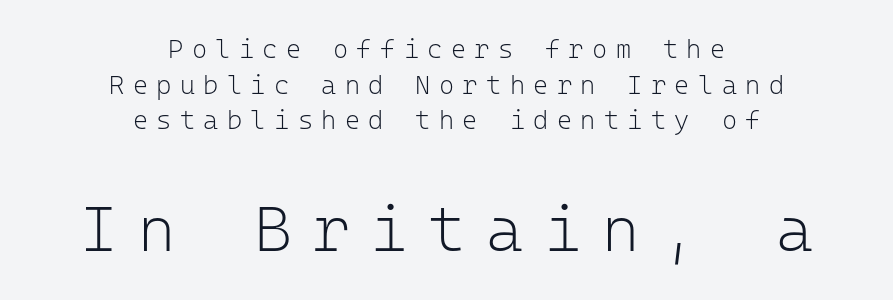
The image shows 64 px light sans-serif type, upright, monospaced; set centered, normal line spacing (1.37x), unusually wide letter spacing (+0.32 em), not underlined; the second (bottom) block is 2.46x larger; low stroke contrast and a medium x-height.
